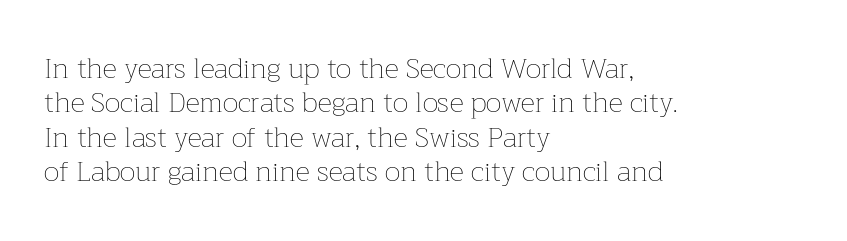
Q: Is the text bold? A: No.
Q: Is the text italic (slanted)? A: No, it is upright.
Q: Is the text underlined? A: No.
Q: How is the paragraph aligned? A: Left-aligned.
Q: Is the spacing between letters normal or unusually wide? A: Normal.
Q: Width (condensed, normal, or wide)? A: Normal.
Q: Stroke contrast? A: Low.
Q: x-height? A: Medium.
Q: Monospaced? A: No.
